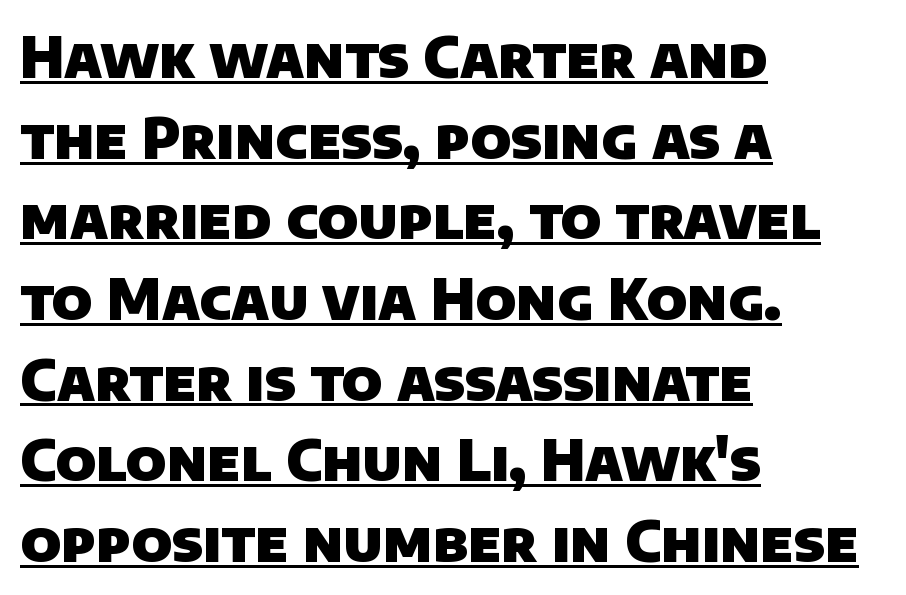
The image shows 56 px heavy sans-serif type; set left-aligned, normal line spacing (1.44x), normal letter spacing, underlined; low stroke contrast and a large x-height.
